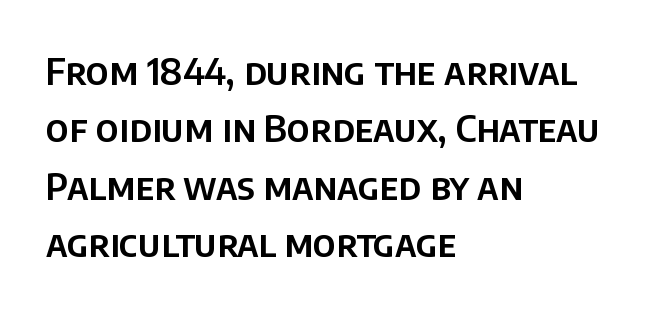
The image shows 37 px sans-serif type, upright; set left-aligned, normal line spacing (1.55x), normal letter spacing, not underlined; low stroke contrast and a large x-height.
